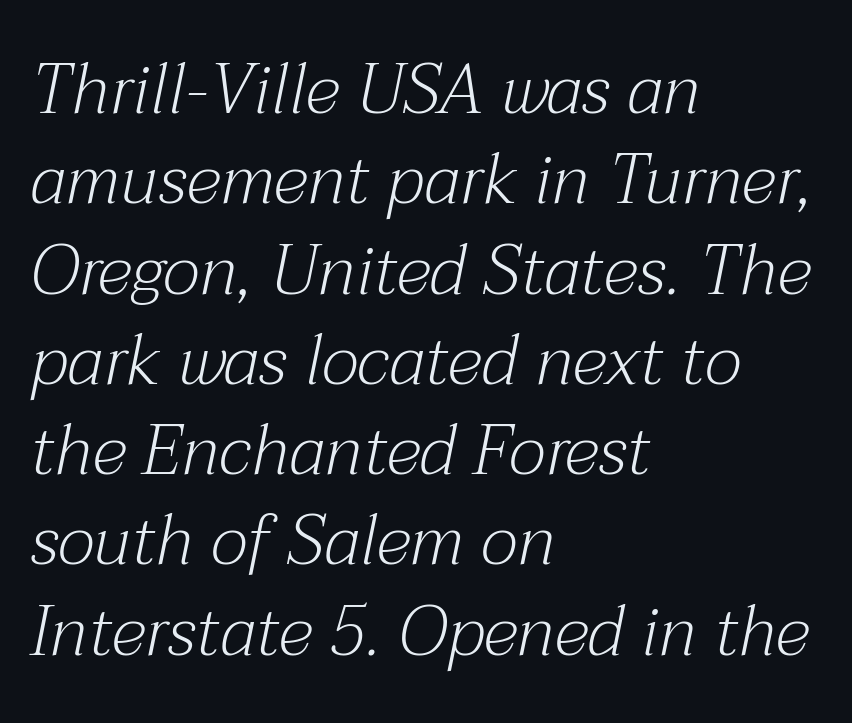
Note the varied advance widths — an 'i' is clearly narrower than an 'm'. Every row of glyphs begins at an identical x-position on the left. The area under the type is left untouched. Looking at the ascenders, they clearly lean. Stroke mass is kept to a normal reading level or below.
